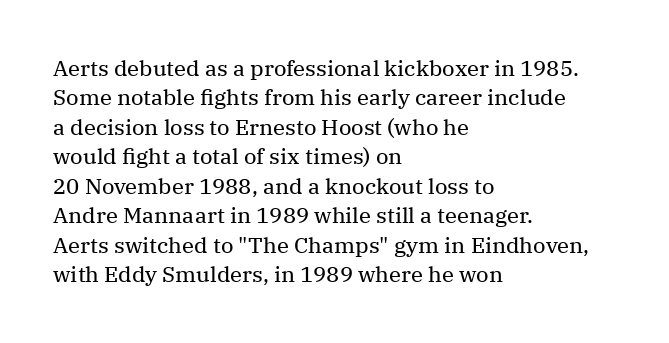
Bare-footed words on every line. Every stem runs plumb, perpendicular to the baseline. The typesetting does not lean heavy: it is not bold. Tracking value appears to be zero — textbook default spacing. The vertical gap from one line to the next is medium.
